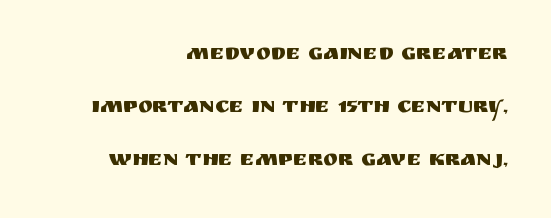
The image shows 22 px text type, upright; set right-aligned, loose line spacing (2.41x), normal letter spacing, not underlined.
